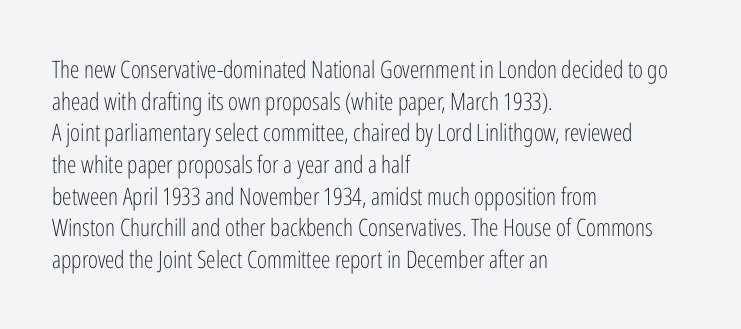
Q: Is the text bold? A: No.
Q: Is the text italic (slanted)? A: No, it is upright.
Q: Is the text underlined? A: No.
Q: How is the paragraph aligned? A: Left-aligned.
Q: Is the spacing between letters normal or unusually wide? A: Normal.
Q: Is the spacing between lines tight, normal or loose? A: Normal.
